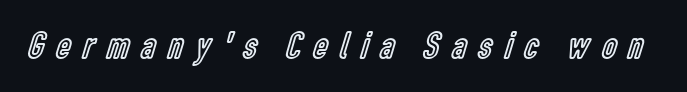
{"width": "condensed", "x_height": "medium", "monospaced": "no", "underline": "no", "letter_spacing": "wide", "letter_spacing_em": 0.33, "glyph_px": 39}
